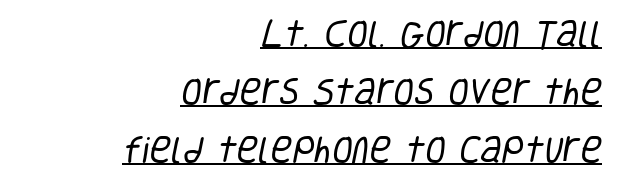
The image shows 30 px regular-weight, condensed sans-serif type; set right-aligned, loose line spacing (1.94x), normal letter spacing, underlined; low stroke contrast and a large x-height.
